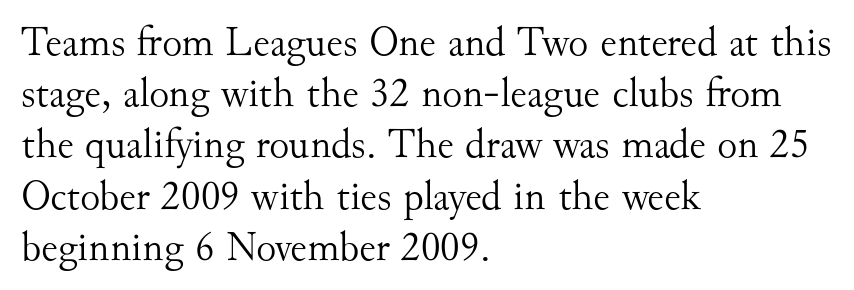
The area under the type is left untouched. In terms of posture, this sample is upright. A quiet, ordinary-to-light weight characterises the typeface. The rendering uses natural spacing where letterforms have individual widths. The face used here is seriffed, in the tradition of book romans.
